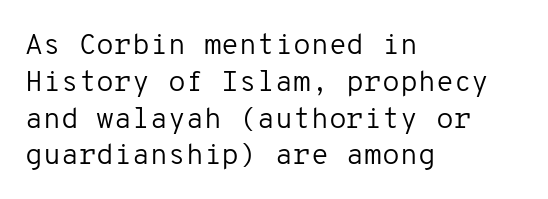
{"serif": "no", "italic": "no", "bold": "no", "weight": "regular", "width": "normal", "stroke_contrast": "low", "x_height": "medium", "monospaced": "yes", "underline": "no", "align": "left", "line_spacing": "normal", "line_spacing_ratio": 1.27, "letter_spacing": "normal", "letter_spacing_em": 0.0, "glyph_px": 29}
